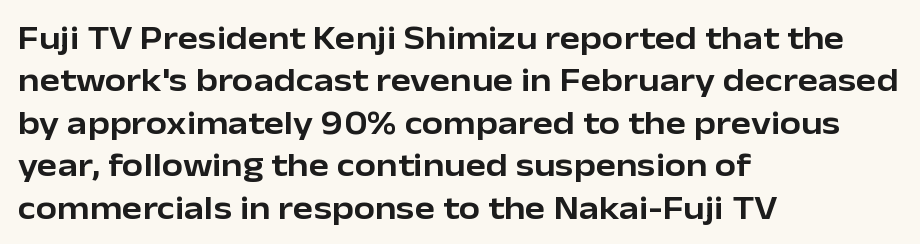
{"serif": "no", "italic": "no", "width": "normal", "stroke_contrast": "low", "x_height": "medium", "monospaced": "no", "underline": "no", "align": "left", "line_spacing": "normal", "line_spacing_ratio": 1.25, "letter_spacing": "normal", "letter_spacing_em": 0.0, "glyph_px": 34}
